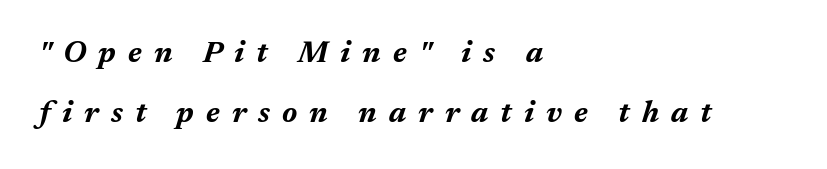
The gap between lines stays unmarked. Tall strokes in this sample are angled rather than plumb. There is plenty of visible air inserted between adjacent glyphs. These lines are set flush left with a ragged right edge.
